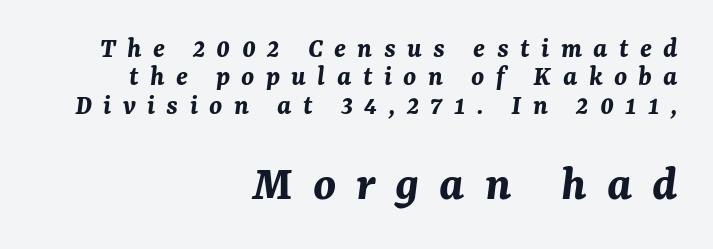
Q: Is the text bold? A: Yes.
Q: Is the text italic (slanted)? A: Yes, it leans right by about 7 degrees.
Q: Is the text underlined? A: No.
Q: How is the paragraph aligned? A: Right-aligned.
Q: Is the spacing between letters normal or unusually wide? A: Unusually wide.
Q: Is the spacing between lines tight, normal or loose? A: Tight.
Q: Which block of text is set in a larger size, the first (top) or the second (bottom)? A: The second (bottom) one.
Q: Width (condensed, normal, or wide)? A: Normal.
Q: Stroke contrast? A: Medium.
Q: x-height? A: Medium.
Q: Monospaced? A: No.
